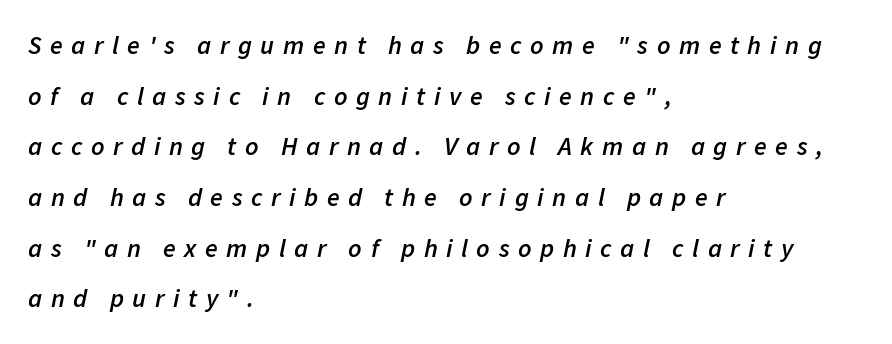
The image shows 26 px text type, italic (leaning right); set left-aligned, loose line spacing (1.95x), unusually wide letter spacing (+0.33 em), not underlined.
